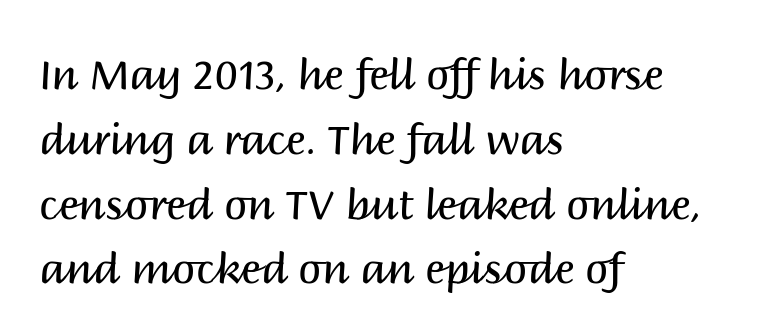
Q: Is the text bold? A: No.
Q: Is the text italic (slanted)? A: Yes.
Q: Is the typeface a serif or a sans-serif typeface? A: Sans-serif.
Q: Is the text underlined? A: No.
Q: How is the paragraph aligned? A: Left-aligned.
Q: Is the spacing between letters normal or unusually wide? A: Normal.
Q: Is the spacing between lines tight, normal or loose? A: Normal.
Q: Width (condensed, normal, or wide)? A: Normal.
Q: Stroke contrast? A: Medium.
Q: x-height? A: Large.
Q: Monospaced? A: No.
